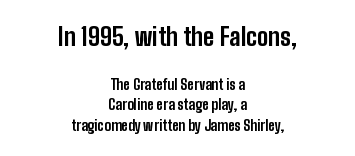
The letters stand upright; this is a roman face. Vertical spacing — default. The strip under each line holds only bare page. You get the large type first, then a drop to smaller type.
